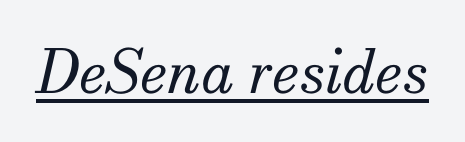
Q: Is the text bold? A: No.
Q: Is the text italic (slanted)? A: Yes, it leans right by about 13 degrees.
Q: Is the typeface a serif or a sans-serif typeface? A: Serif.
Q: Is the text underlined? A: Yes.
Q: Is the spacing between letters normal or unusually wide? A: Normal.
Q: Width (condensed, normal, or wide)? A: Normal.
Q: Stroke contrast? A: Medium.
Q: x-height? A: Small.
Q: Monospaced? A: No.
